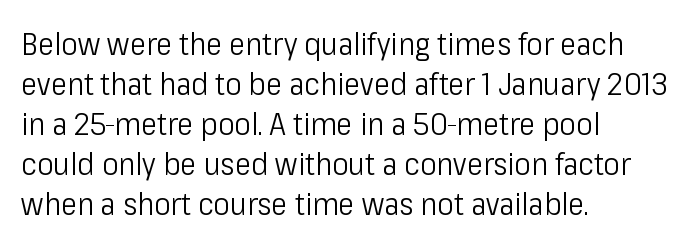
The setting favours the left margin, as ordinary paragraphs usually do. The typeface chosen for these lines omits serifs. Nobody touched the tracking dial on this one. No heavy texture on the line: the type isn't bold. Do the characters align in a grid? No, the font is proportional. Evenly set lines give the paragraph a standard silhouette.
